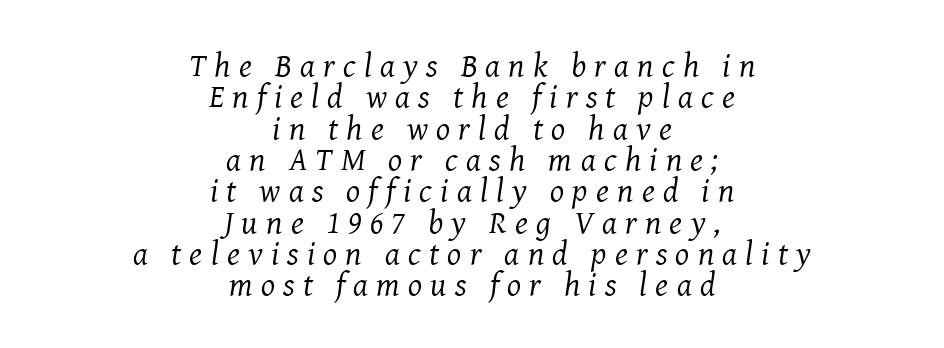
Centered paragraph, ragged on both sides. Honestly, the letter spacing is so wide it's the main thing you notice. The designer dialed line spacing down below the default. Think standard paragraph weight, or any step lighter than that. Check the space under the baseline: it is left empty.
